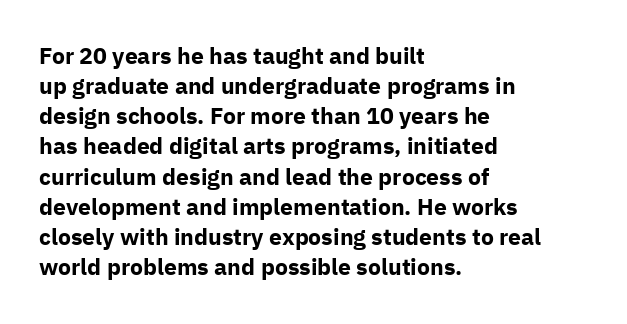
{"italic": "no", "bold": "yes", "underline": "no", "align": "left", "line_spacing": "normal", "line_spacing_ratio": 1.31, "letter_spacing": "normal", "letter_spacing_em": 0.0, "glyph_px": 23}
